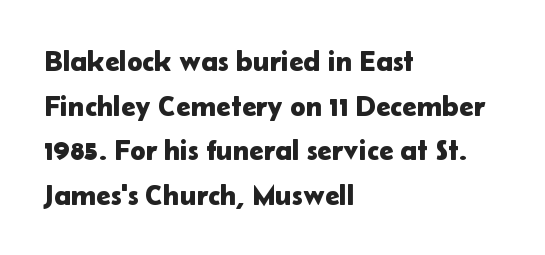
{"serif": "no", "italic": "no", "width": "normal", "stroke_contrast": "low", "x_height": "medium", "monospaced": "no", "underline": "no", "align": "left", "line_spacing": "normal", "line_spacing_ratio": 1.54, "letter_spacing": "normal", "letter_spacing_em": 0.0, "glyph_px": 29}
